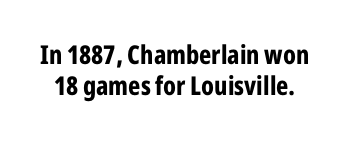
The image shows 26 px bold type, upright; set line spacing 1.21x, normal letter spacing, not underlined.
